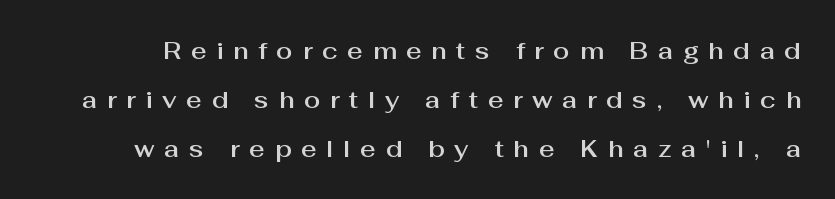
Q: Is the text italic (slanted)? A: No, it is upright.
Q: Is the text underlined? A: No.
Q: Is the spacing between letters normal or unusually wide? A: Unusually wide.
Q: Is the spacing between lines tight, normal or loose? A: Loose.
